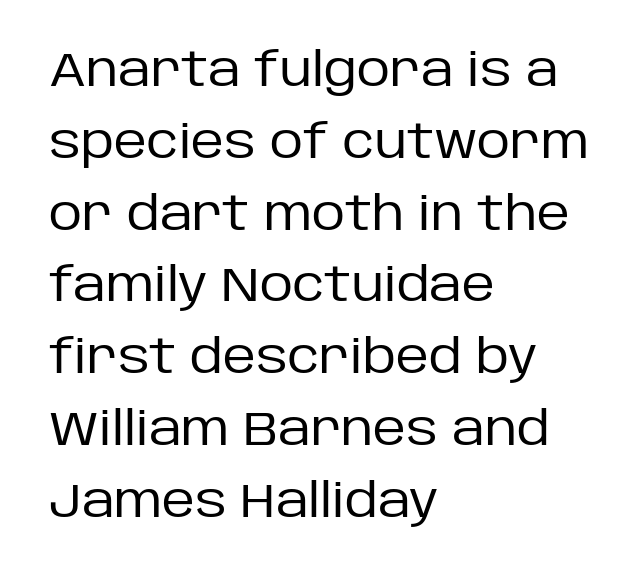
The image shows 46 px regular-weight sans-serif type, upright; set left-aligned, normal line spacing (1.56x), normal letter spacing, not underlined; low stroke contrast and a large x-height.
